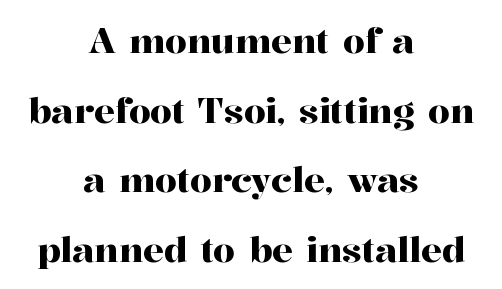
The image shows 35 px serif type, upright; set centered, loose line spacing (1.99x), normal letter spacing, not underlined; high stroke contrast and a medium x-height.
